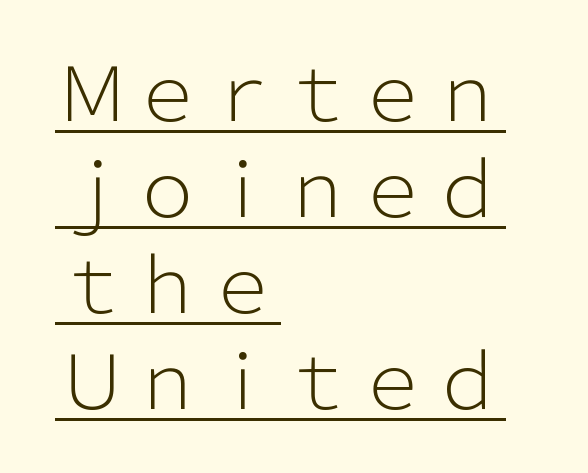
This sample uses an upright cut, with every glyph sitting square on the baseline. Characters follow at the spacing the type designer built in. Varying glyph widths throughout — classic text-font behaviour. The block of text has a typical density, with ordinary space between rows.
